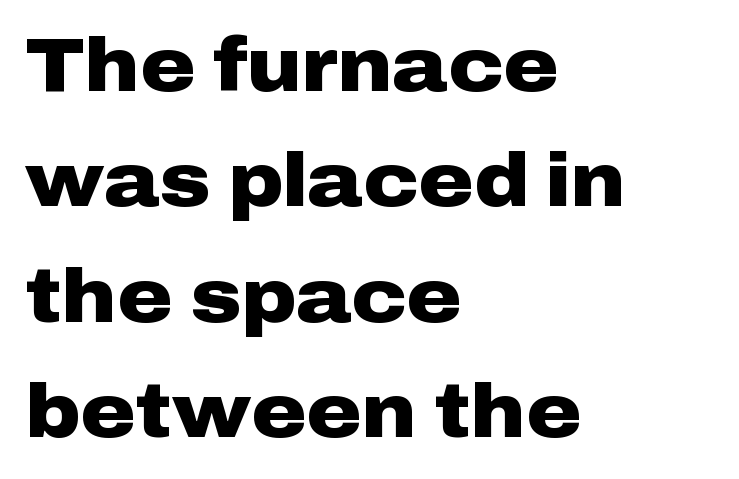
The space between consecutive lines is moderate. Only glyphs here, with clear space below each row. Nothing unusual about the tracking: characters are spaced as the font intends. Type style note: lacks serifs. Chunky letters — that's bold for sure. You could not count columns in this text — the font is proportionally spaced.
